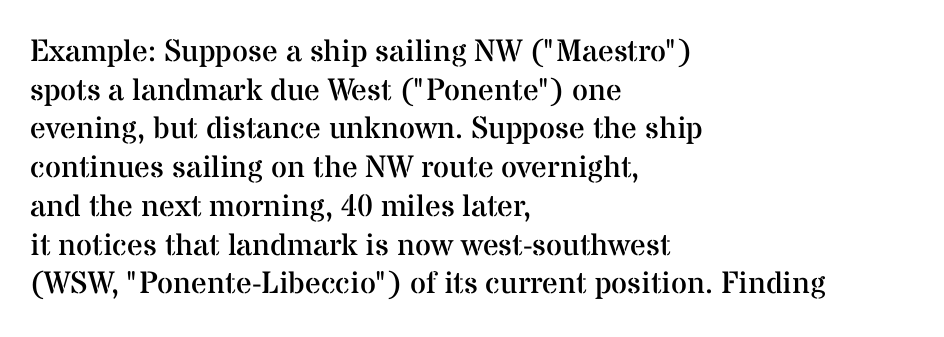
The image shows 31 px regular-weight serif type, upright; set left-aligned, normal line spacing (1.25x), normal letter spacing, not underlined; medium stroke contrast and a medium x-height.
